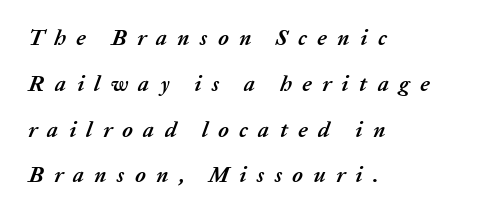
Q: Is the text bold? A: Yes.
Q: Is the text italic (slanted)? A: Yes, it leans right by about 20 degrees.
Q: Is the text underlined? A: No.
Q: How is the paragraph aligned? A: Left-aligned.
Q: Is the spacing between letters normal or unusually wide? A: Unusually wide.
Q: Is the spacing between lines tight, normal or loose? A: Loose.
